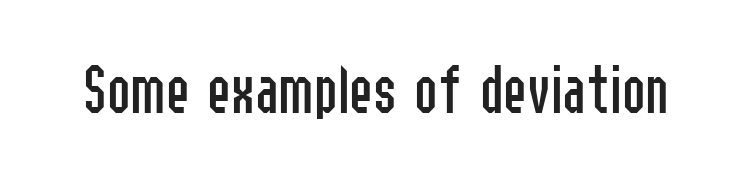
Type style note: lacks serifs. Caption: standard tracking, unaltered. When letters stand straight like this, we call the style roman or upright. A quiet, ordinary-to-light weight characterises the typeface. Here the designer chose a conventional face with non-uniform glyph widths.
